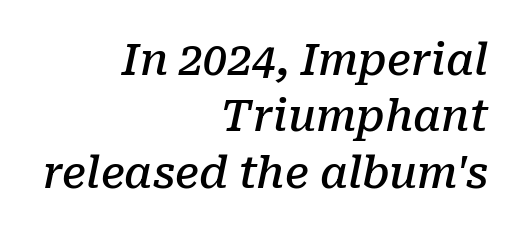
Nothing unusual about the tracking: characters are spaced as the font intends. Bare-footed words on every line. Typesetter's note: demi weight, one step under bold. If you drew a ruler down the right edge, every line would touch it. Every character sits at an angle, as italics do.
